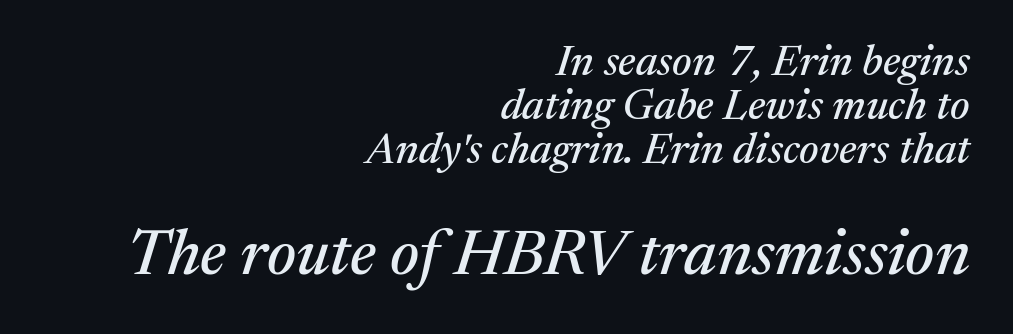
{"serif": "yes", "italic": "yes", "lean": "right", "slant_degrees": 17, "width": "normal", "stroke_contrast": "medium", "x_height": "medium", "monospaced": "no", "underline": "no", "align": "right", "line_spacing": "tight", "line_spacing_ratio": 1.02, "letter_spacing": "normal", "letter_spacing_em": 0.0, "larger_block": "second", "size_ratio": 1.49, "glyph_px": 64}
